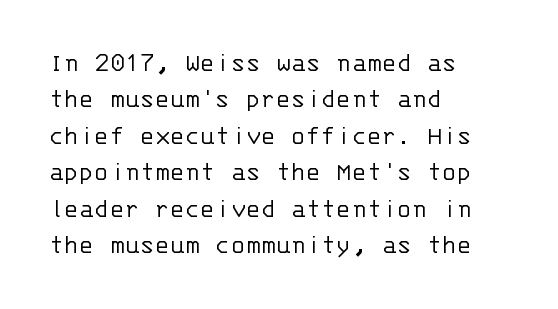
Q: Is the text bold? A: No.
Q: Is the text italic (slanted)? A: No, it is upright.
Q: Is the typeface a serif or a sans-serif typeface? A: Sans-serif.
Q: Is the text underlined? A: No.
Q: How is the paragraph aligned? A: Left-aligned.
Q: Is the spacing between letters normal or unusually wide? A: Normal.
Q: Is the spacing between lines tight, normal or loose? A: Normal.
Q: Width (condensed, normal, or wide)? A: Normal.
Q: Stroke contrast? A: Low.
Q: x-height? A: Large.
Q: Monospaced? A: Yes.
